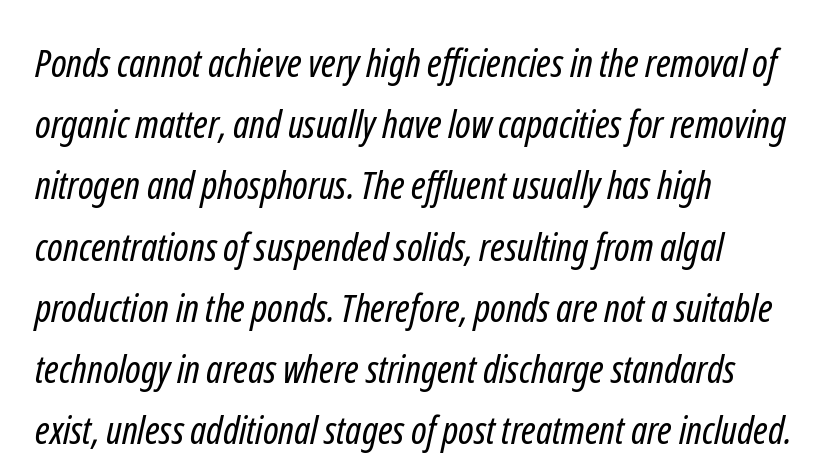
Q: Is the text bold? A: No.
Q: Is the typeface a serif or a sans-serif typeface? A: Sans-serif.
Q: Is the text underlined? A: No.
Q: How is the paragraph aligned? A: Left-aligned.
Q: Is the spacing between letters normal or unusually wide? A: Normal.
Q: Is the spacing between lines tight, normal or loose? A: Normal.
Q: Width (condensed, normal, or wide)? A: Condensed.
Q: Stroke contrast? A: Low.
Q: x-height? A: Medium.
Q: Monospaced? A: No.
